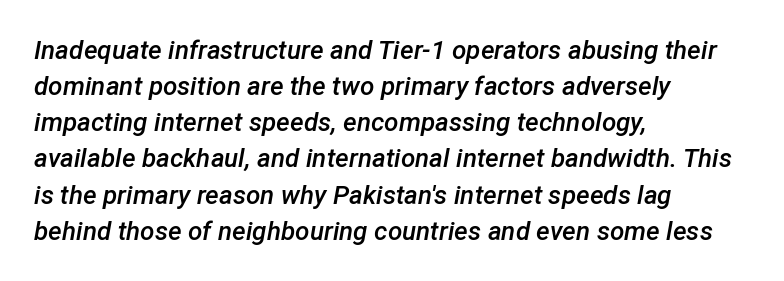
The image shows 26 px text type, italic (leaning right); set left-aligned, normal line spacing (1.39x), normal letter spacing, not underlined.
